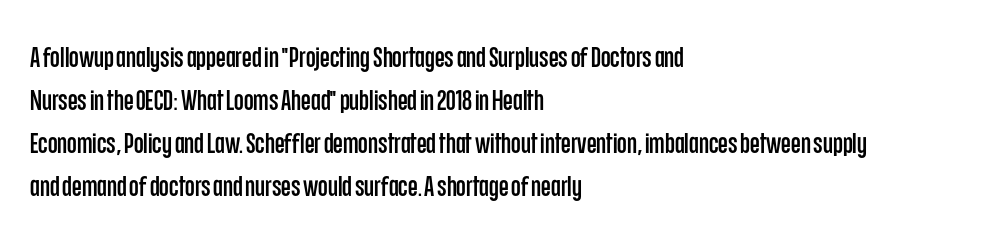
{"serif": "no", "italic": "no", "width": "condensed", "stroke_contrast": "low", "x_height": "large", "monospaced": "no", "underline": "no", "align": "left", "line_spacing": "normal", "line_spacing_ratio": 1.53, "letter_spacing": "normal", "letter_spacing_em": 0.0, "glyph_px": 28}
